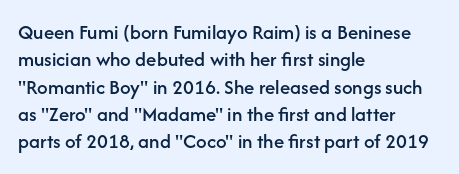
{"italic": "no", "underline": "no", "align": "left", "line_spacing": "normal", "line_spacing_ratio": 1.3, "letter_spacing": "normal", "letter_spacing_em": 0.0, "glyph_px": 21}
